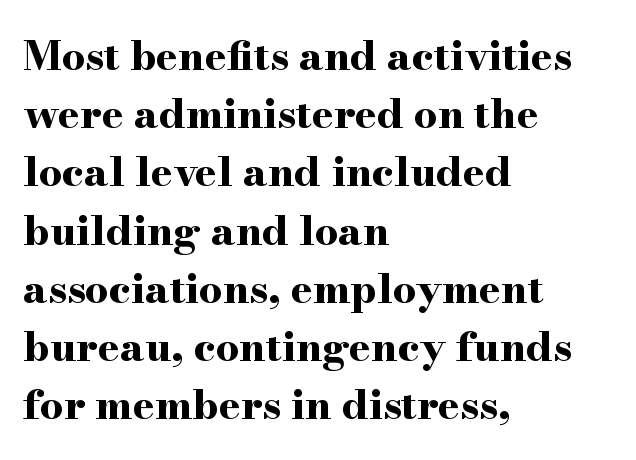
The passage shown is typeset with a serif family. Proportional: the letters do not fall into vertical columns. Standard letterfit; no display-style spreading of the glyphs. Interline gaps are of average width in this sample. Caption: multi-line text, flush left, ragged right.
